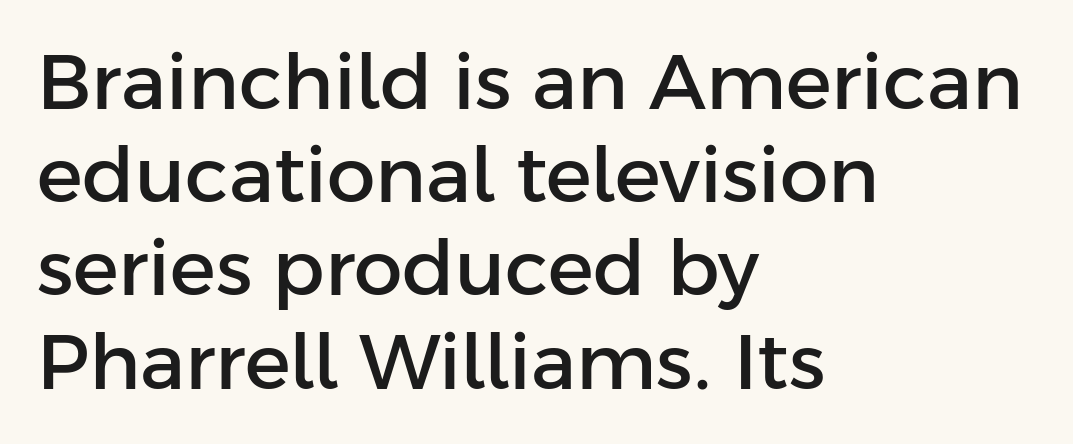
The image shows 77 px sans-serif type, upright; set left-aligned, line spacing 1.21x, normal letter spacing, not underlined; low stroke contrast and a medium x-height.
